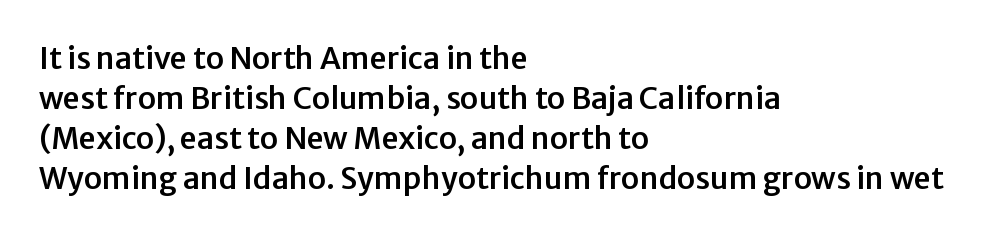
The image shows 30 px sans-serif type, upright; set left-aligned, normal line spacing (1.33x), normal letter spacing, not underlined; low stroke contrast and a medium x-height.
